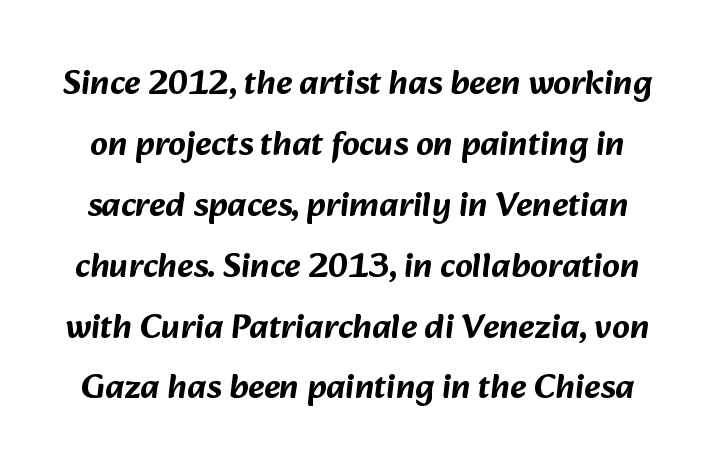
{"serif": "no", "width": "normal", "stroke_contrast": "low", "x_height": "medium", "monospaced": "no", "underline": "no", "line_spacing_ratio": 1.74, "letter_spacing": "normal", "letter_spacing_em": 0.0, "glyph_px": 35}
